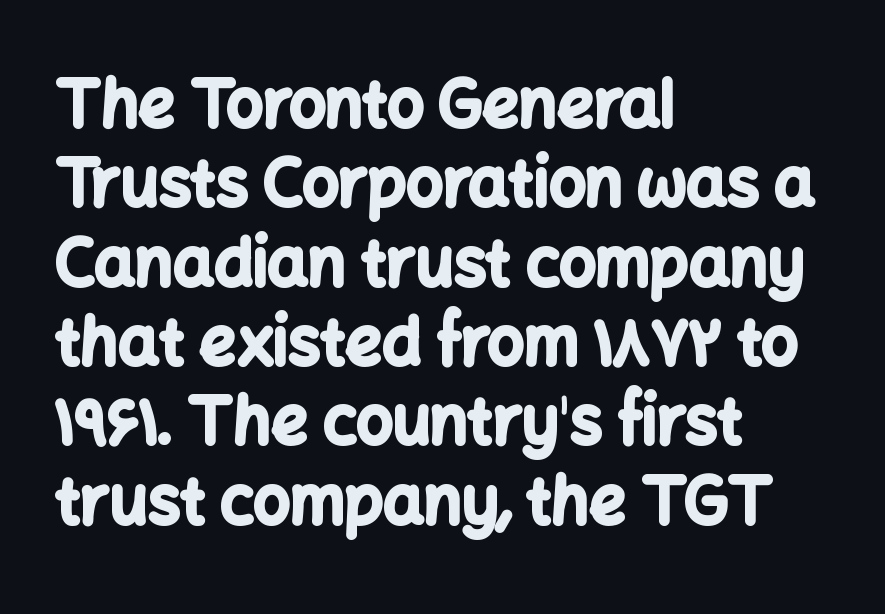
On the weight axis this lands at bold, roughly 700. The compositor pushed each line to the left boundary. The area under the type is left untouched. There is no visible air inserted between adjacent glyphs.
